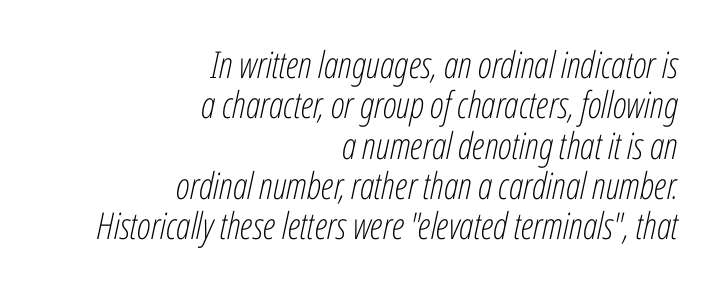
Q: Is the text bold? A: No.
Q: Is the text italic (slanted)? A: Yes, it leans right by about 12 degrees.
Q: Is the text underlined? A: No.
Q: How is the paragraph aligned? A: Right-aligned.
Q: Is the spacing between letters normal or unusually wide? A: Normal.
Q: Is the spacing between lines tight, normal or loose? A: Tight.
Q: Width (condensed, normal, or wide)? A: Condensed.
Q: Stroke contrast? A: Low.
Q: x-height? A: Medium.
Q: Monospaced? A: No.
